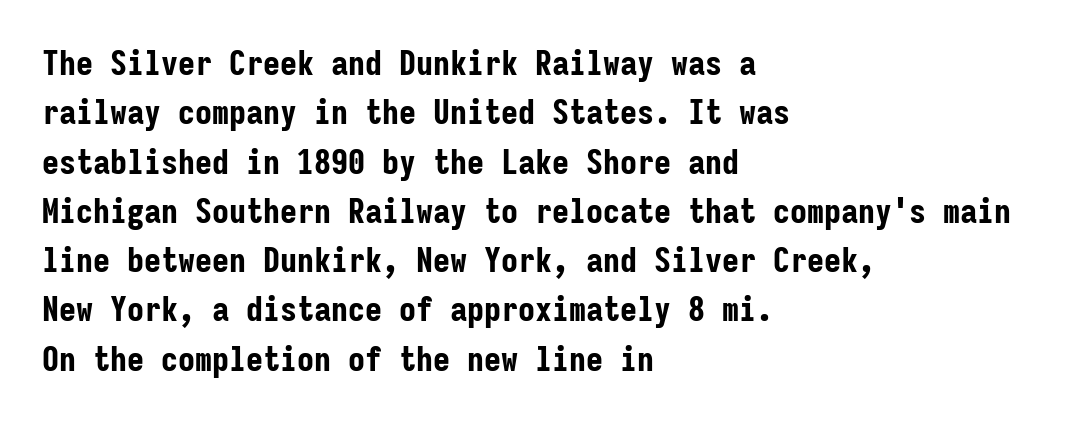
Q: Is the text bold? A: Yes.
Q: Is the text italic (slanted)? A: No, it is upright.
Q: Is the typeface a serif or a sans-serif typeface? A: Sans-serif.
Q: Is the text underlined? A: No.
Q: How is the paragraph aligned? A: Left-aligned.
Q: Is the spacing between letters normal or unusually wide? A: Normal.
Q: Is the spacing between lines tight, normal or loose? A: Normal.
Q: Width (condensed, normal, or wide)? A: Condensed.
Q: Stroke contrast? A: Low.
Q: x-height? A: Medium.
Q: Monospaced? A: Yes.
